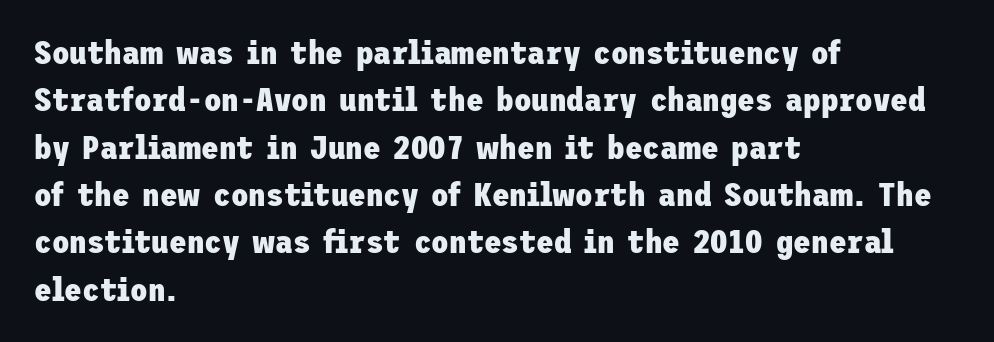
The image shows 32 px heavy sans-serif type, upright; set left-aligned, normal line spacing (1.48x), normal letter spacing, not underlined; low stroke contrast and a medium x-height.
